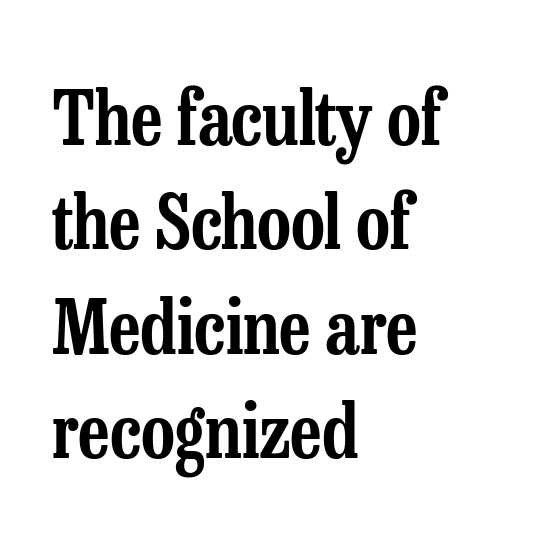
Q: Is the text italic (slanted)? A: No, it is upright.
Q: Is the typeface a serif or a sans-serif typeface? A: Serif.
Q: Is the text underlined? A: No.
Q: How is the paragraph aligned? A: Left-aligned.
Q: Is the spacing between letters normal or unusually wide? A: Normal.
Q: Is the spacing between lines tight, normal or loose? A: Normal.
Q: Width (condensed, normal, or wide)? A: Condensed.
Q: Stroke contrast? A: Low.
Q: x-height? A: Medium.
Q: Monospaced? A: No.
